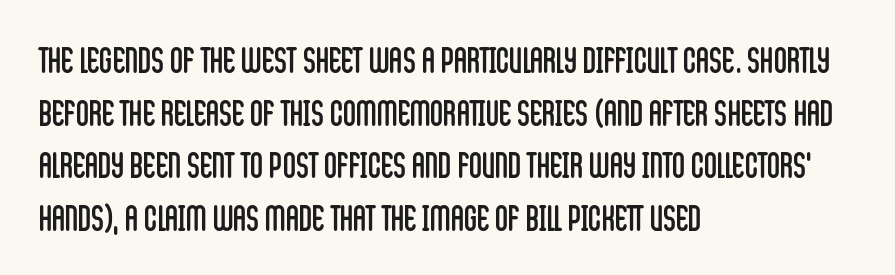
The image shows 36 px regular-weight, condensed sans-serif type, upright; set left-aligned, normal line spacing (1.46x), normal letter spacing, not underlined; low stroke contrast and a large x-height.
